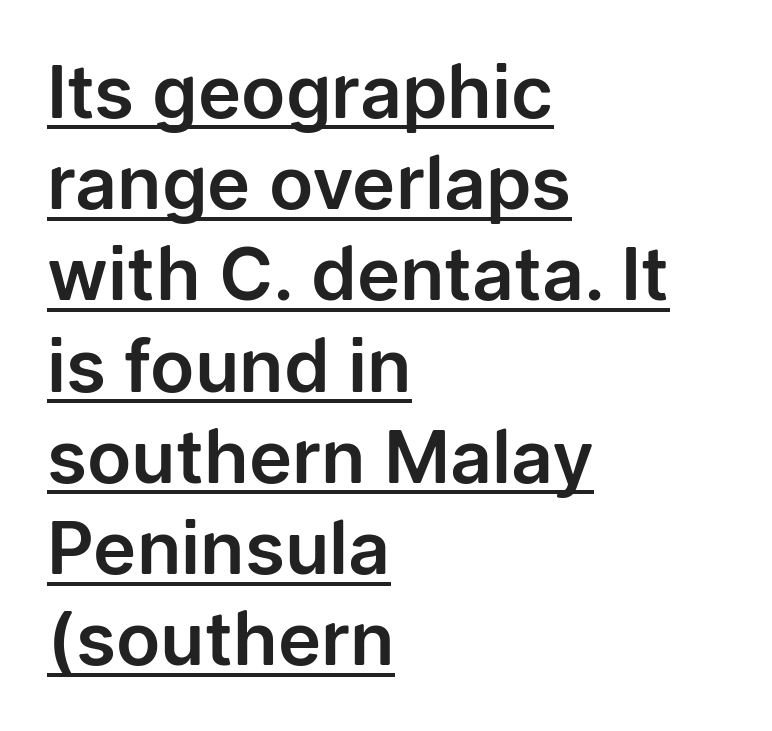
{"serif": "no", "italic": "no", "width": "normal", "stroke_contrast": "low", "x_height": "medium", "monospaced": "no", "underline": "yes", "align": "left", "line_spacing": "normal", "line_spacing_ratio": 1.25, "letter_spacing": "normal", "letter_spacing_em": 0.0, "glyph_px": 73}
